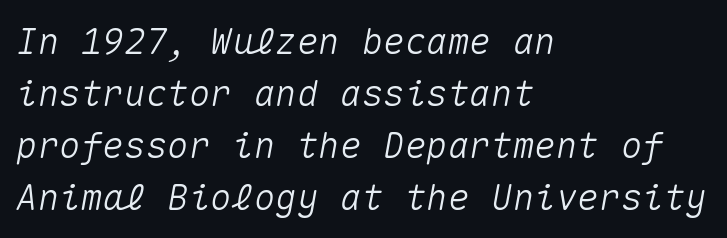
The image shows 36 px text type, italic (leaning right), monospaced; set left-aligned, normal line spacing (1.44x), normal letter spacing, not underlined; medium stroke contrast and a medium x-height.
